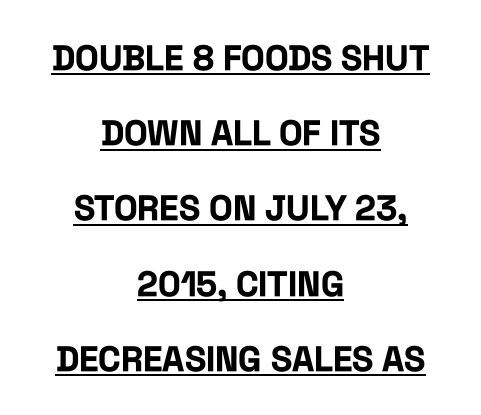
Q: Is the text bold? A: Yes.
Q: Is the text italic (slanted)? A: No, it is upright.
Q: Is the typeface a serif or a sans-serif typeface? A: Sans-serif.
Q: Is the text underlined? A: Yes.
Q: How is the paragraph aligned? A: Centered.
Q: Is the spacing between letters normal or unusually wide? A: Normal.
Q: Is the spacing between lines tight, normal or loose? A: Loose.
Q: Width (condensed, normal, or wide)? A: Condensed.
Q: Stroke contrast? A: Low.
Q: x-height? A: Large.
Q: Monospaced? A: No.
